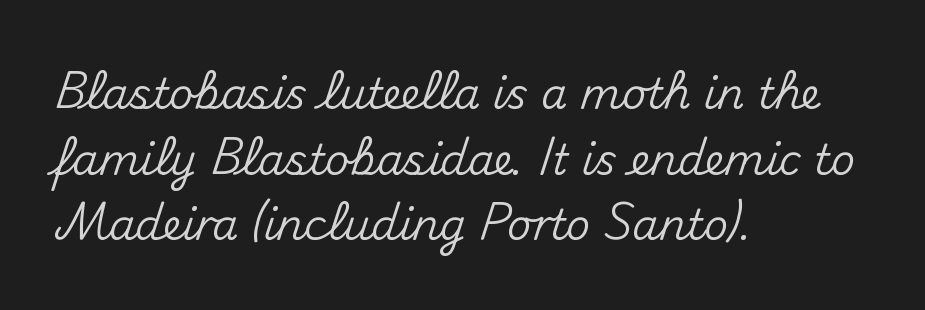
Q: Is the text italic (slanted)? A: Yes.
Q: Is the typeface a serif or a sans-serif typeface? A: Sans-serif.
Q: Is the text underlined? A: No.
Q: How is the paragraph aligned? A: Left-aligned.
Q: Is the spacing between letters normal or unusually wide? A: Normal.
Q: Is the spacing between lines tight, normal or loose? A: Normal.
Q: Width (condensed, normal, or wide)? A: Normal.
Q: Stroke contrast? A: Medium.
Q: x-height? A: Small.
Q: Monospaced? A: No.
